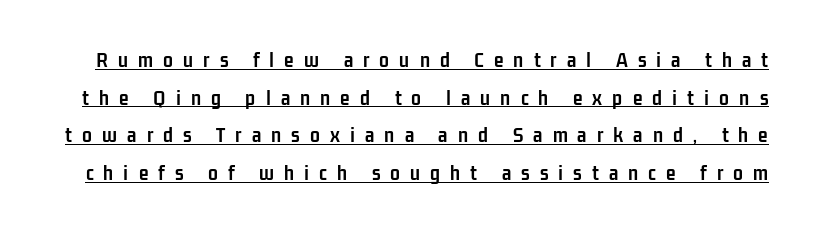
Somebody hit Ctrl+U on this one — the words are underlined. The letters stand straight up with perfectly vertical stems. Display-style spreading of the glyphs; the letterfit is very open. As a designer I'd log this as weight 700, bold.
